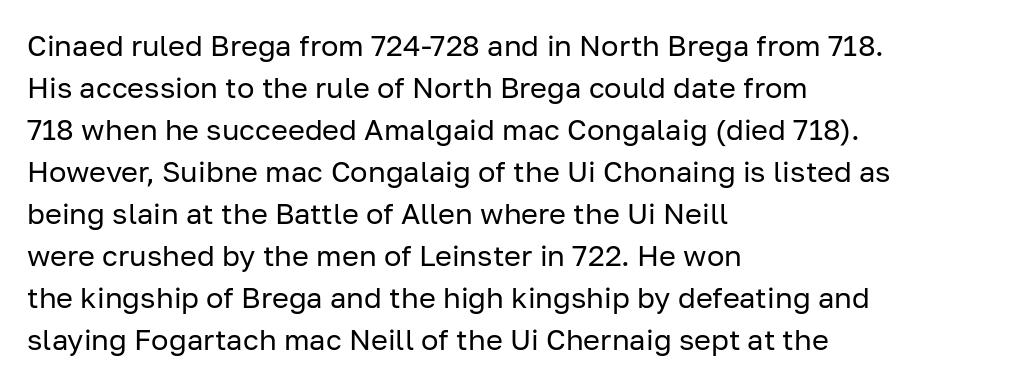
The image shows 29 px regular-weight sans-serif type, upright; set left-aligned, normal line spacing (1.45x), normal letter spacing, not underlined; low stroke contrast and a medium x-height.
